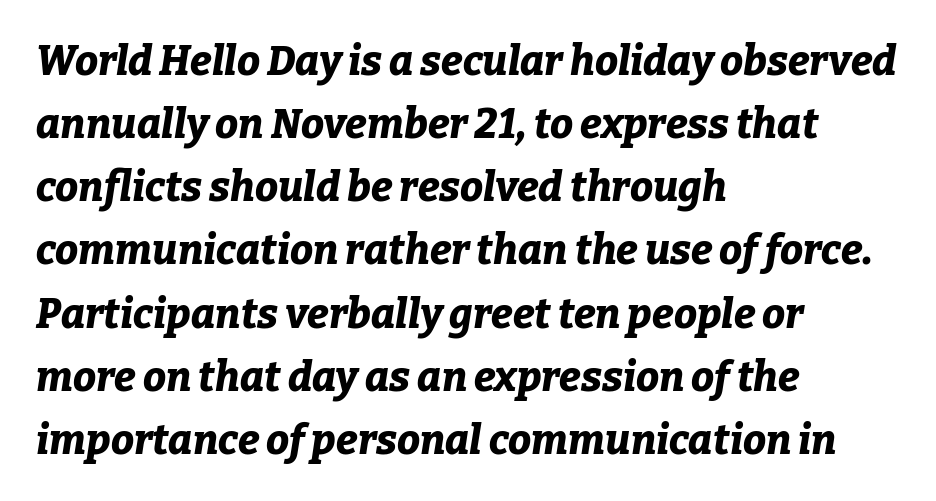
A typesetter would mark this as italic. Tracking value appears to be zero — textbook default spacing. Compared with a centered layout, this one pins lines to the left instead. Notice how descenders clear the ascenders below comfortably — that's standard leading. You'd pick this weight for a headline — it's a proper bold. Each letter keeps its own natural width here, so spacing adapts to shape.
